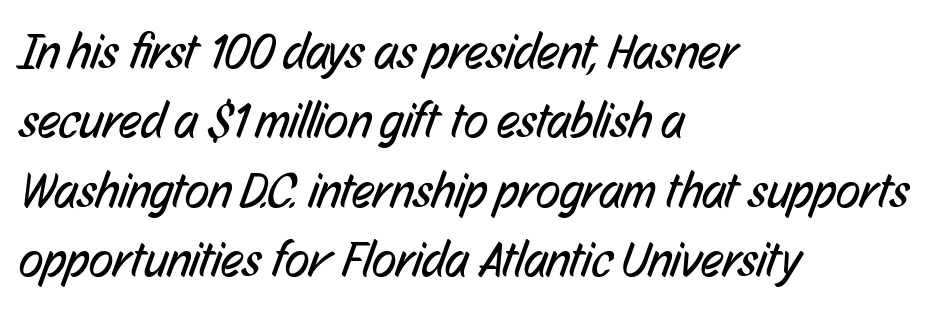
A student would call this left alignment; a typographer would say flush left, rag right. You could not count columns in this text — the font is proportionally spaced. The letters carry no serifs — their stems end cleanly without finishing strokes. The font is comparable to plain body text, perhaps lighter.
